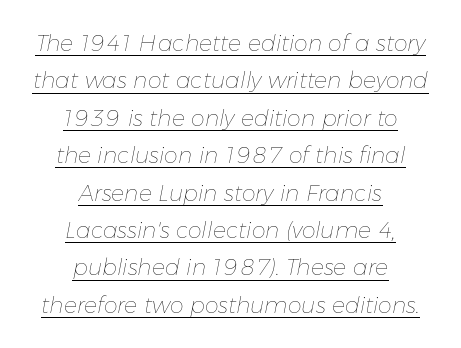
Q: Is the text bold? A: No.
Q: Is the text italic (slanted)? A: Yes, it leans right by about 11 degrees.
Q: Is the text underlined? A: Yes.
Q: How is the paragraph aligned? A: Centered.
Q: Is the spacing between letters normal or unusually wide? A: Normal.
Q: Is the spacing between lines tight, normal or loose? A: Normal.
